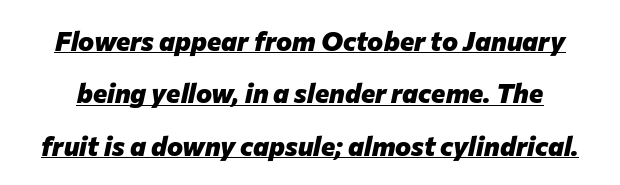
{"italic": "yes", "lean": "right", "slant_degrees": 12, "bold": "yes", "underline": "yes", "line_spacing": "loose", "line_spacing_ratio": 1.94, "letter_spacing": "normal", "letter_spacing_em": 0.0, "glyph_px": 27}
